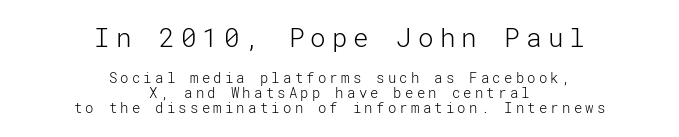
Q: Is the text bold? A: No.
Q: Is the text italic (slanted)? A: No, it is upright.
Q: Is the text underlined? A: No.
Q: How is the paragraph aligned? A: Centered.
Q: Is the spacing between letters normal or unusually wide? A: Unusually wide.
Q: Is the spacing between lines tight, normal or loose? A: Tight.
Q: Which block of text is set in a larger size, the first (top) or the second (bottom)? A: The first (top) one.
